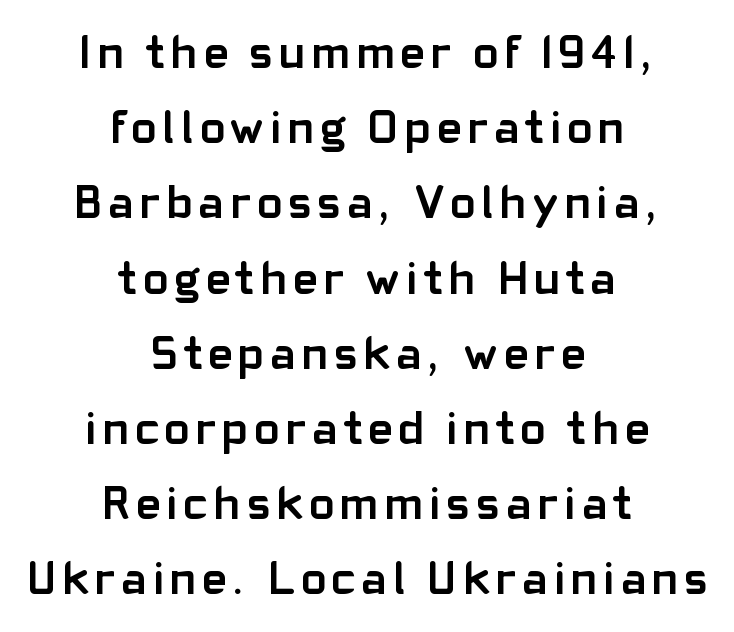
The image shows 47 px semibold sans-serif type, upright; set centered, normal line spacing (1.6x), not underlined; low stroke contrast and a medium x-height.
